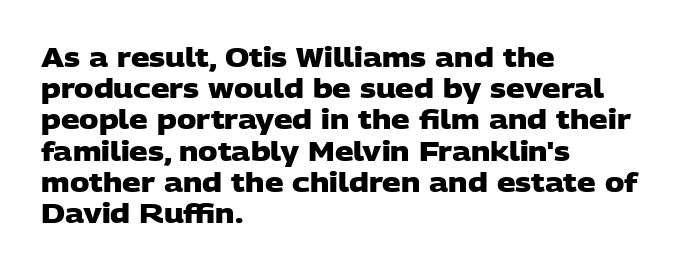
Letters rest on an invisible, unmarked baseline. This sample uses plain, unmodified letter spacing. Students, this is bold: see how much ink each stroke carries. Every row of glyphs begins at an identical x-position on the left.
